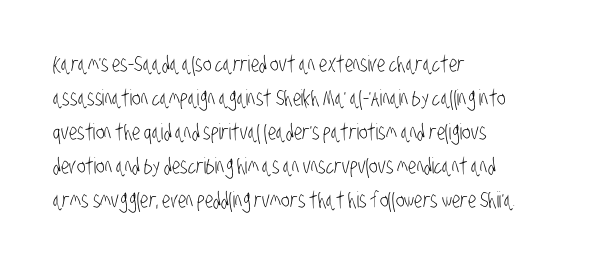
Q: Is the text bold? A: No.
Q: Is the text underlined? A: No.
Q: How is the paragraph aligned? A: Left-aligned.
Q: Is the spacing between letters normal or unusually wide? A: Normal.
Q: Is the spacing between lines tight, normal or loose? A: Normal.
